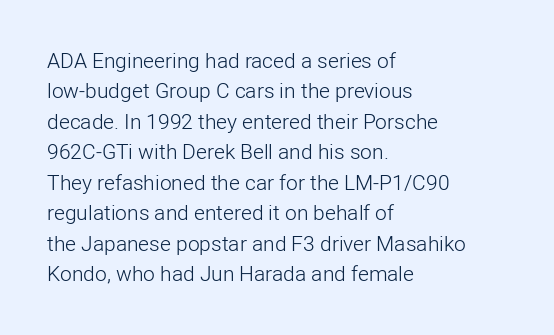
The image shows 21 px text type, upright; set left-aligned, normal line spacing (1.45x), normal letter spacing, not underlined.
